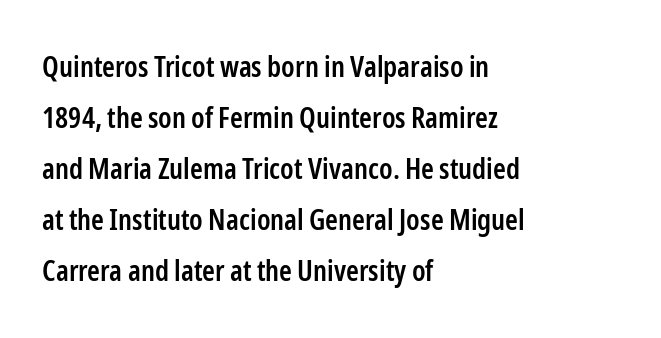
{"serif": "no", "italic": "no", "bold": "semi", "weight": "semibold", "width": "condensed", "stroke_contrast": "low", "x_height": "medium", "monospaced": "no", "underline": "no", "align": "left", "line_spacing_ratio": 1.76, "letter_spacing": "normal", "letter_spacing_em": 0.0, "glyph_px": 29}
